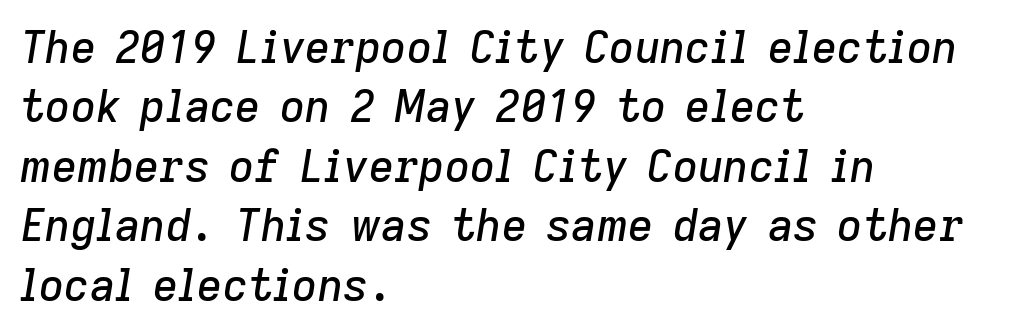
{"italic": "yes", "lean": "right", "slant_degrees": 9, "width": "normal", "stroke_contrast": "low", "x_height": "medium", "monospaced": "no", "underline": "no", "align": "left", "line_spacing": "normal", "line_spacing_ratio": 1.35, "letter_spacing": "normal", "letter_spacing_em": 0.0, "glyph_px": 44}
